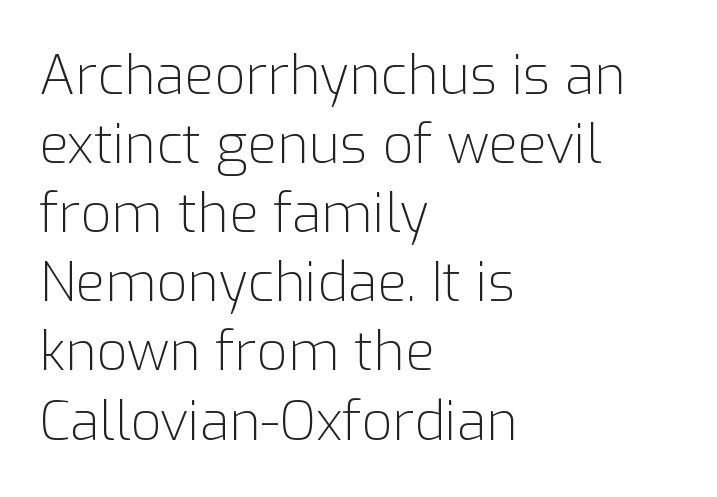
{"serif": "no", "italic": "no", "bold": "no", "weight": "light", "width": "normal", "stroke_contrast": "low", "x_height": "medium", "monospaced": "no", "underline": "no", "align": "left", "line_spacing": "normal", "line_spacing_ratio": 1.28, "letter_spacing": "normal", "letter_spacing_em": 0.0, "glyph_px": 54}
